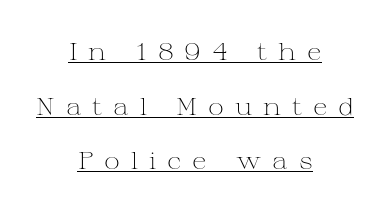
Q: Is the text bold? A: No.
Q: Is the text italic (slanted)? A: No, it is upright.
Q: Is the text underlined? A: Yes.
Q: How is the paragraph aligned? A: Centered.
Q: Is the spacing between letters normal or unusually wide? A: Unusually wide.
Q: Is the spacing between lines tight, normal or loose? A: Loose.
